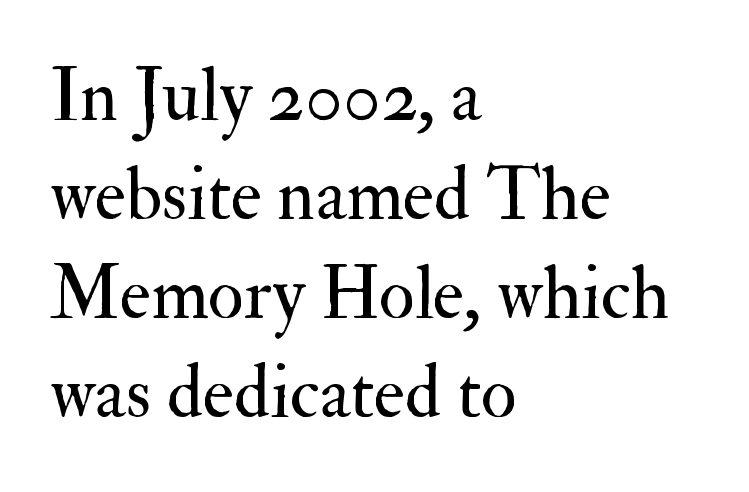
Is this a sans? No — the strokes have serifs. Ordinary non-slanted type is in use. Look at the tracking — it's just the regular setting, nothing added. The zone under the glyphs is completely vacant. Stroke mass is kept to a normal reading level or below.
